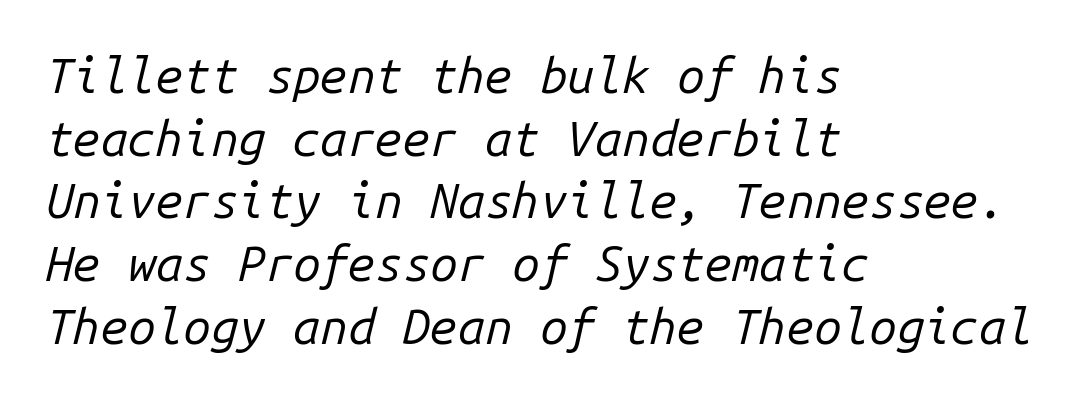
{"italic": "yes", "lean": "right", "slant_degrees": 14, "bold": "no", "weight": "regular", "width": "normal", "stroke_contrast": "low", "x_height": "medium", "monospaced": "yes", "underline": "no", "align": "left", "line_spacing": "normal", "line_spacing_ratio": 1.28, "letter_spacing": "normal", "letter_spacing_em": 0.0, "glyph_px": 49}
